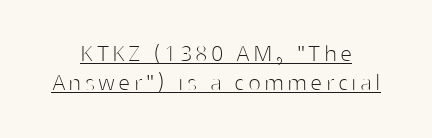
Q: Is the text bold? A: No.
Q: Is the text italic (slanted)? A: No, it is upright.
Q: Is the text underlined? A: Yes.
Q: Is the spacing between lines tight, normal or loose? A: Tight.
